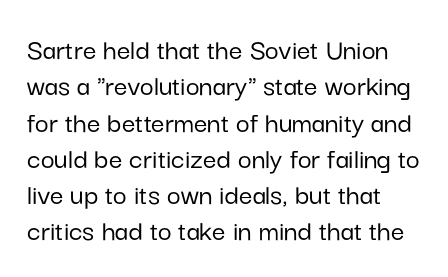
{"serif": "no", "italic": "no", "width": "normal", "stroke_contrast": "low", "x_height": "medium", "monospaced": "no", "underline": "no", "align": "left", "line_spacing_ratio": 1.21, "letter_spacing": "normal", "letter_spacing_em": 0.0, "glyph_px": 30}
